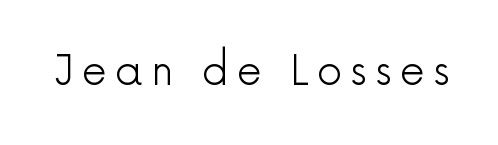
Q: Is the text bold? A: No.
Q: Is the text italic (slanted)? A: No, it is upright.
Q: Is the typeface a serif or a sans-serif typeface? A: Sans-serif.
Q: Is the text underlined? A: No.
Q: Is the spacing between letters normal or unusually wide? A: Unusually wide.
Q: Width (condensed, normal, or wide)? A: Normal.
Q: x-height? A: Medium.
Q: Monospaced? A: No.
